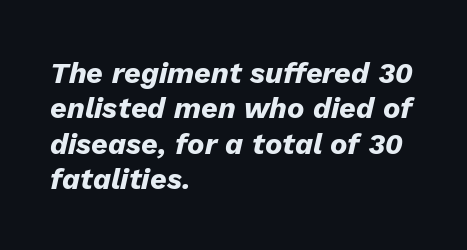
{"italic": "yes", "lean": "right", "slant_degrees": 13, "bold": "yes", "weight": "heavy", "width": "normal", "stroke_contrast": "low", "x_height": "medium", "monospaced": "no", "underline": "no", "align": "left", "line_spacing_ratio": 1.22, "letter_spacing": "normal", "letter_spacing_em": 0.0, "glyph_px": 29}
